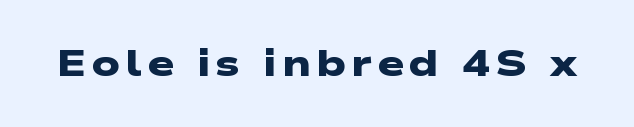
The image shows 38 px heavy, wide sans-serif type; set not underlined; low stroke contrast and a medium x-height.
